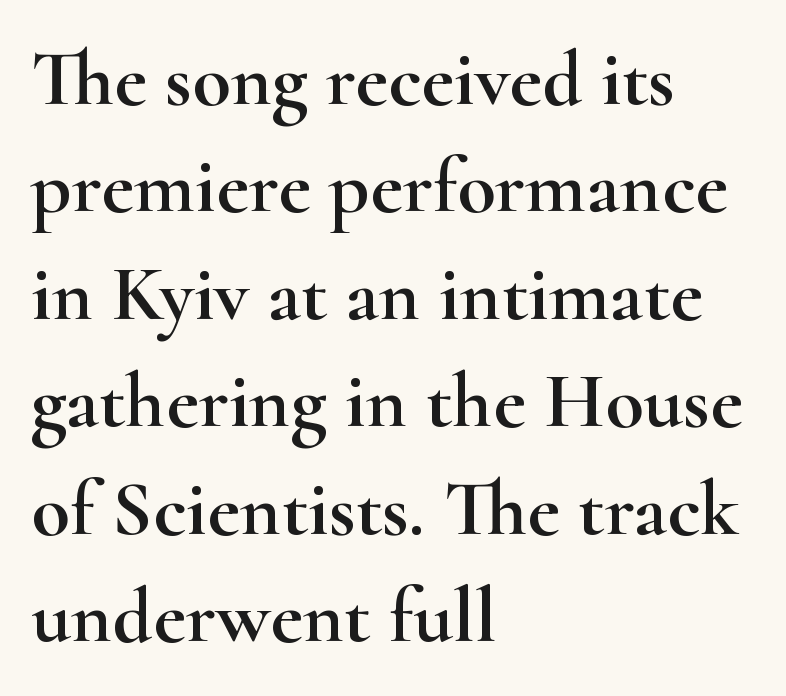
{"serif": "yes", "italic": "no", "width": "wide", "stroke_contrast": "high", "x_height": "small", "monospaced": "no", "underline": "no", "align": "left", "line_spacing": "normal", "line_spacing_ratio": 1.36, "letter_spacing": "normal", "letter_spacing_em": 0.0, "glyph_px": 79}
